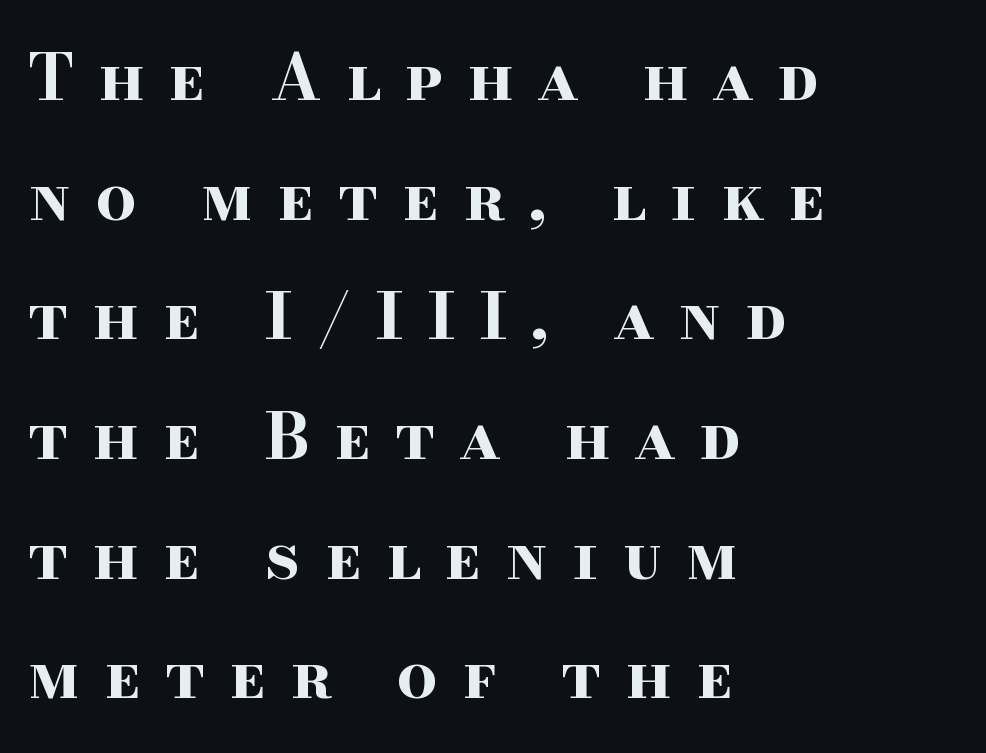
The image shows 64 px bold, wide serif type, upright; set left-aligned, line spacing 1.87x, unusually wide letter spacing (+0.38 em), not underlined; high stroke contrast and a small x-height.
